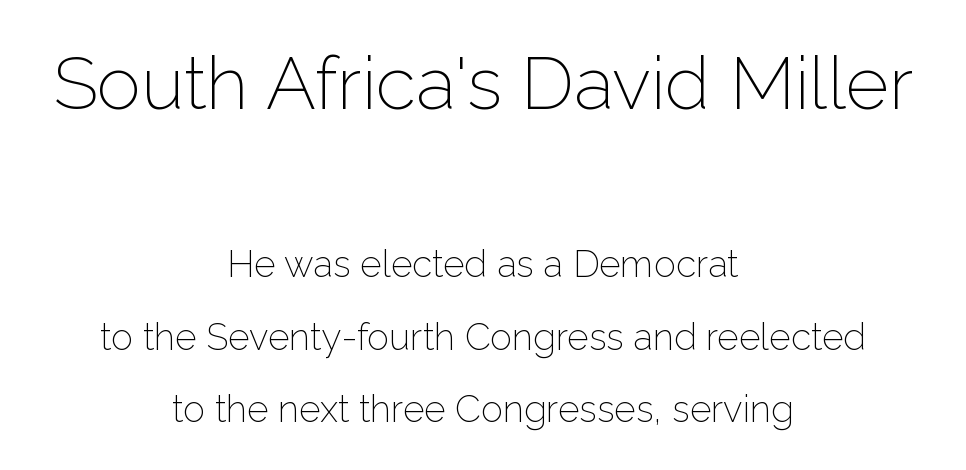
The image shows 74 px light sans-serif type, upright; set centered, loose line spacing (1.95x), normal letter spacing, not underlined; the first (top) block is 2.0x larger; low stroke contrast and a medium x-height.
